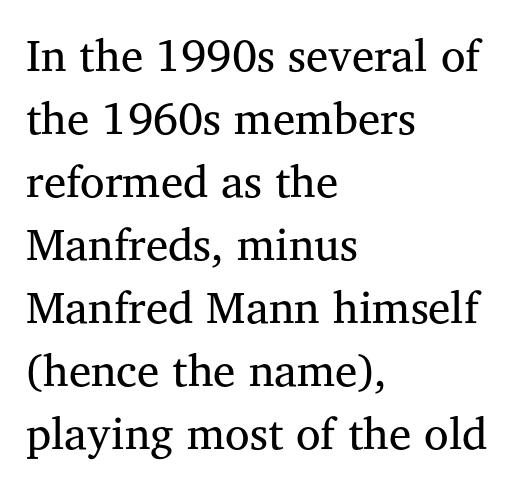
{"serif": "yes", "italic": "no", "bold": "no", "weight": "regular", "width": "normal", "stroke_contrast": "medium", "x_height": "medium", "monospaced": "no", "underline": "no", "align": "left", "line_spacing": "normal", "line_spacing_ratio": 1.4, "letter_spacing": "normal", "letter_spacing_em": 0.0, "glyph_px": 45}
